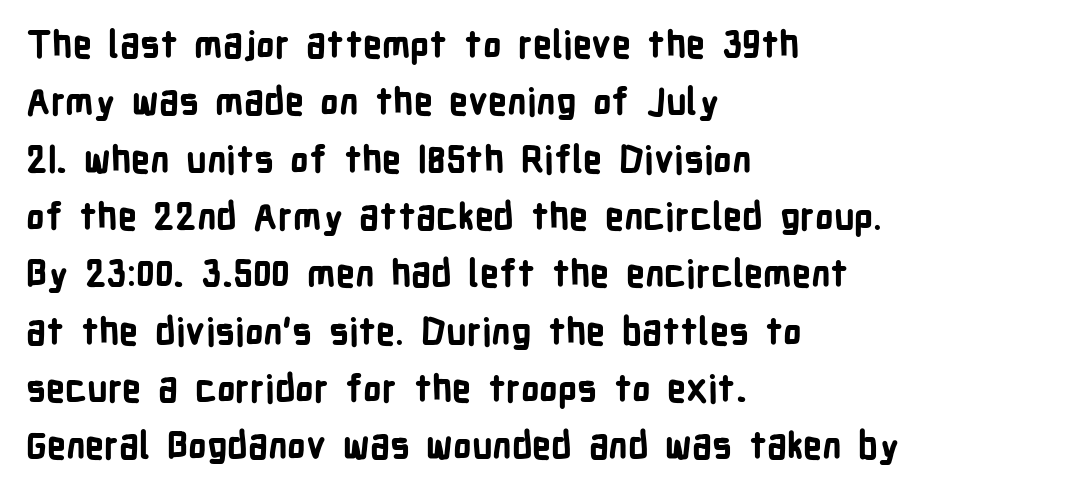
Q: Is the text bold? A: Yes.
Q: Is the text italic (slanted)? A: No, it is upright.
Q: Is the typeface a serif or a sans-serif typeface? A: Sans-serif.
Q: Is the text underlined? A: No.
Q: How is the paragraph aligned? A: Left-aligned.
Q: Is the spacing between letters normal or unusually wide? A: Normal.
Q: Is the spacing between lines tight, normal or loose? A: Normal.
Q: Width (condensed, normal, or wide)? A: Condensed.
Q: Stroke contrast? A: Low.
Q: x-height? A: Medium.
Q: Monospaced? A: No.
